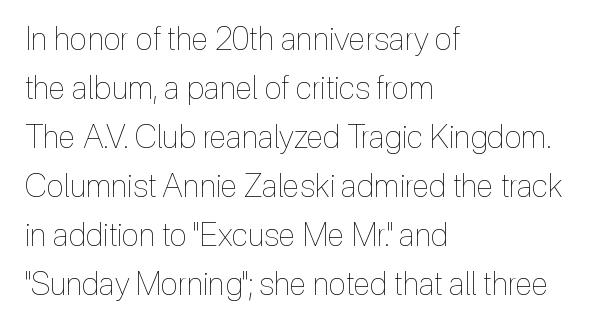
Character widths vary here, with narrow letters taking less room than wide ones. The specimen reads as upright at a glance. These lines sit exactly where default settings would place them. The passage is arranged the way most books set body copy — flush left. Standard letterfit; no display-style spreading of the glyphs. On a weight scale, this lands at 450 or below.
